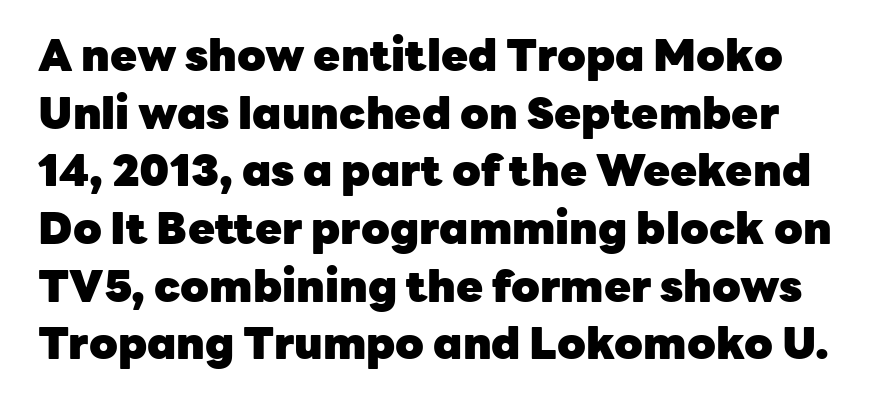
The image shows 44 px heavy sans-serif type, upright; set normal line spacing (1.31x), normal letter spacing, not underlined; low stroke contrast and a medium x-height.
